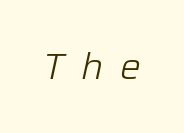
Q: Is the text bold? A: No.
Q: Is the text italic (slanted)? A: Yes, it leans right by about 12 degrees.
Q: Is the text underlined? A: No.
Q: Is the spacing between letters normal or unusually wide? A: Unusually wide.
Q: Width (condensed, normal, or wide)? A: Normal.
Q: Stroke contrast? A: Low.
Q: x-height? A: Medium.
Q: Monospaced? A: No.
